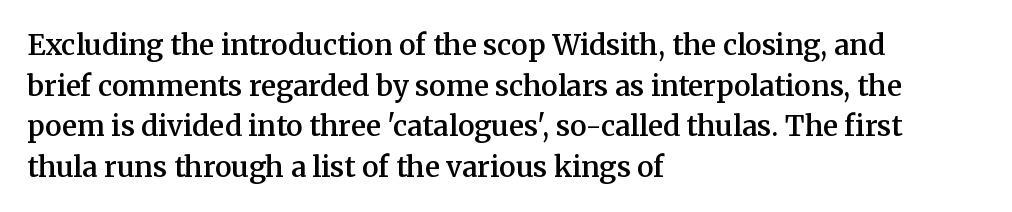
The image shows 28 px semibold serif type, upright; set left-aligned, normal line spacing (1.45x), normal letter spacing, not underlined; medium stroke contrast and a medium x-height.
